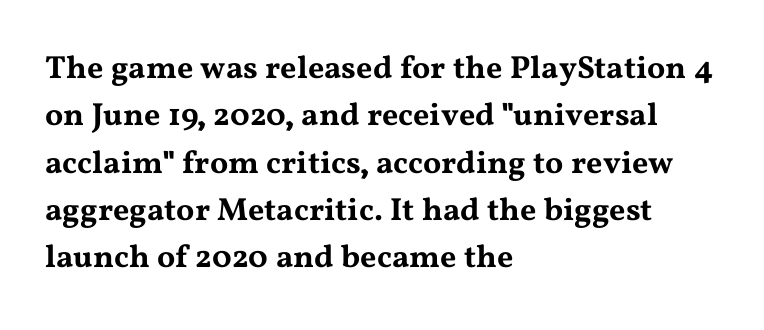
The image shows 32 px wide serif type, upright; set left-aligned, normal line spacing (1.48x), normal letter spacing, not underlined; medium stroke contrast and a medium x-height.
